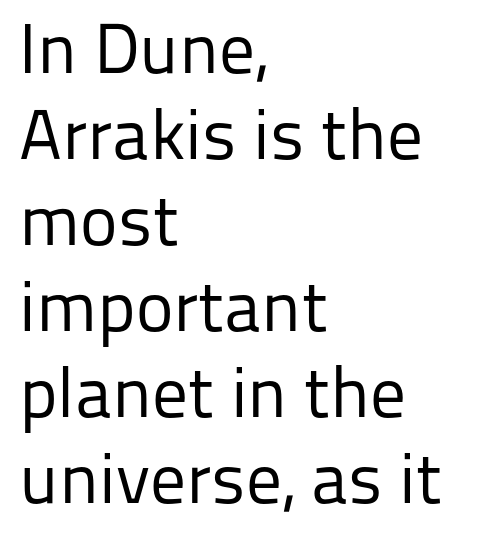
Character widths vary here, with narrow letters taking less room than wide ones. The text block is weighted toward the left margin, trailing off unevenly rightward. Notice how the stems are strictly vertical — no italics here. Each word holds together tightly as a unit, with standard inter-letter gaps. Quick note: underline off.
